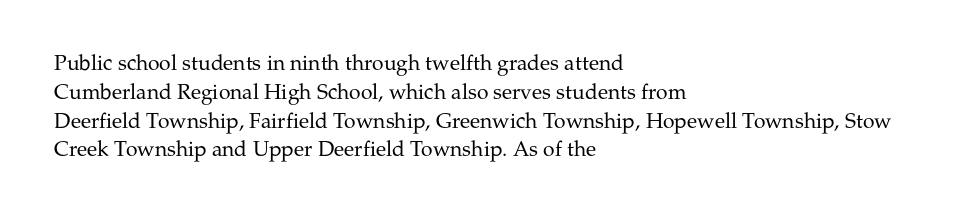
The image shows 21 px text type, upright; set left-aligned, normal line spacing (1.37x), normal letter spacing, not underlined.
